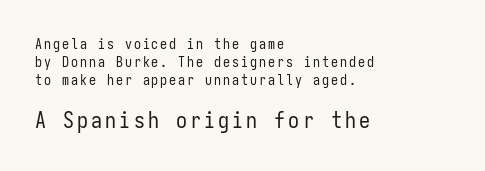
{"italic": "no", "bold": "no", "underline": "no", "align": "left", "line_spacing": "normal", "line_spacing_ratio": 1.28, "larger_block": "second", "size_ratio": 1.57, "glyph_px": 22}
